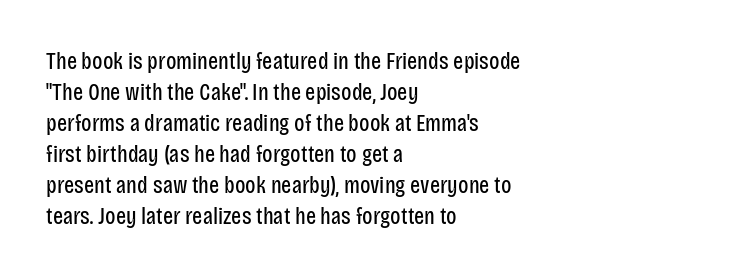
{"italic": "no", "bold": "no", "underline": "no", "align": "left", "line_spacing": "normal", "line_spacing_ratio": 1.29, "letter_spacing": "normal", "letter_spacing_em": 0.0, "glyph_px": 24}
